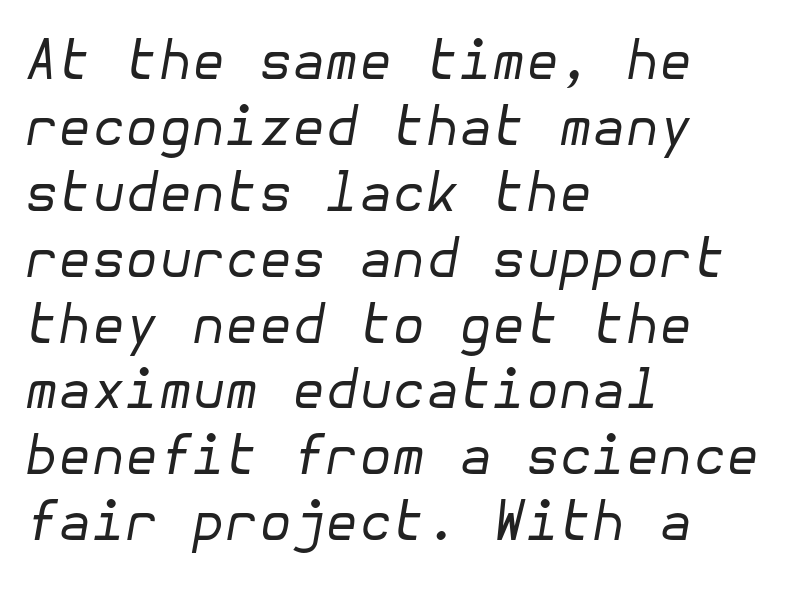
Does the copy run flush right? No — it runs flush left. Type without underlining. The face looks like a standard text weight, possibly lighter. A typesetter would call this zero additional tracking. A typesetter would mark this as italic.
